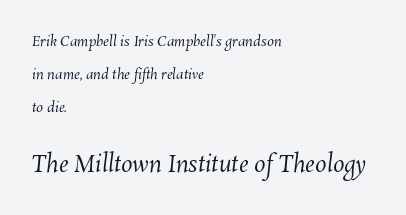
The lines are spread far apart with generous leading. The gap between lines stays unmarked. Left-aligned paragraph, ragged on the right. What stands out about the letter spacing? Nothing — it is the standard amount. The face looks like a standard text weight, possibly lighter.
